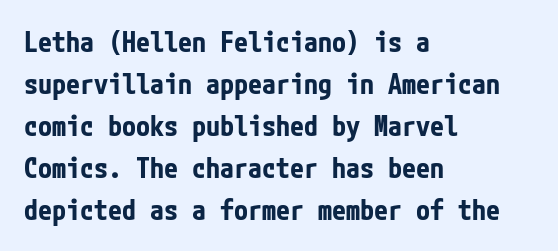
Notice how thick the strokes are: this is what a full bold looks like. Visually the block forms a straight wall on the left and a jagged coastline on the right. The leading is moderate, giving the passage an even texture. The text was rendered using a sans face with plain stroke endings. When letters stand straight like this, we call the style roman or upright.
